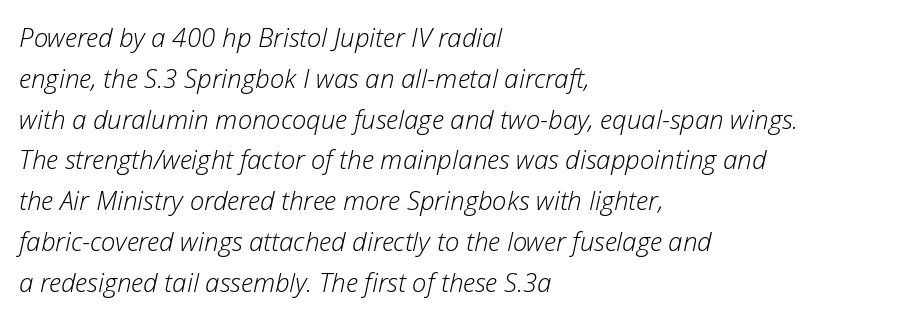
Q: Is the text bold? A: No.
Q: Is the text italic (slanted)? A: Yes, it leans right by about 12 degrees.
Q: Is the text underlined? A: No.
Q: How is the paragraph aligned? A: Left-aligned.
Q: Is the spacing between letters normal or unusually wide? A: Normal.
Q: Is the spacing between lines tight, normal or loose? A: Normal.
